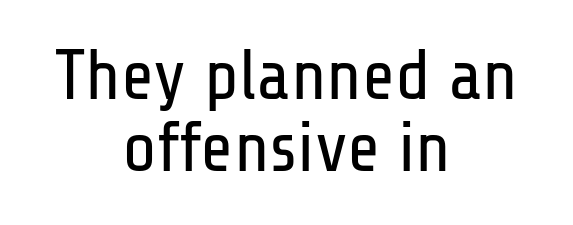
The image shows 71 px regular-weight, condensed sans-serif type, upright; set centered, tight line spacing (1.01x), normal letter spacing, not underlined; low stroke contrast and a medium x-height.
